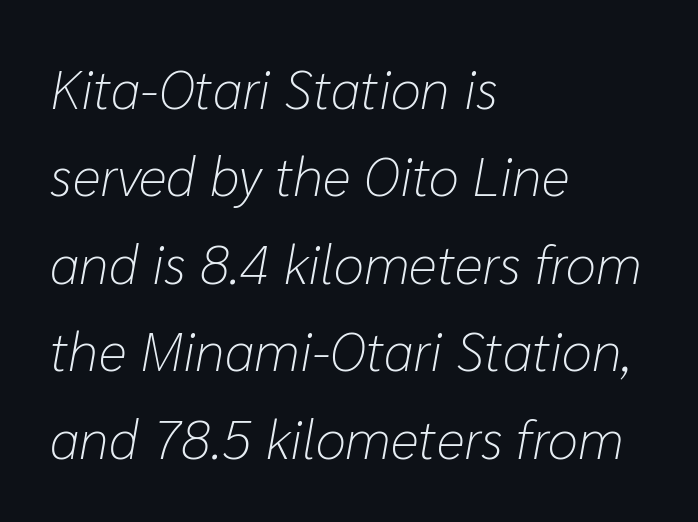
Vertically, the passage feels balanced, rows spaced as you'd expect. The weight would be labelled regular, book, light, or lighter still. The passage is arranged the way most books set body copy — flush left. If you drew a line through each stem, it would be angled.
